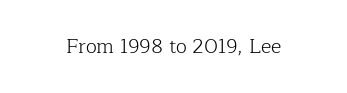
If you folded the block vertically in half, each line would mirror itself in length. Glance below the letters and you will spot only blank space. Is the stroke heavy? The answer is a plain regular-or-lighter. This rendering leaves character spacing at its baseline value. The specimen reads as upright at a glance.
